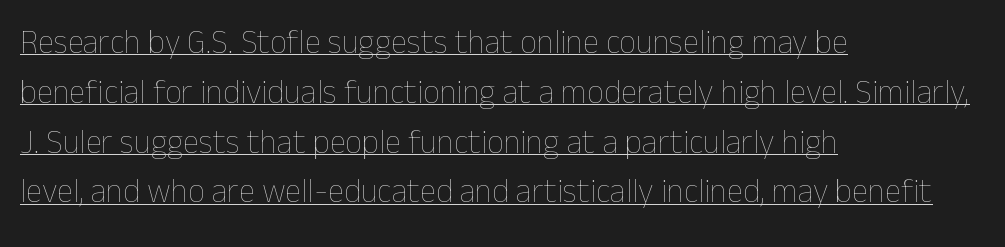
The image shows 33 px thin type, upright; set left-aligned, normal line spacing (1.51x), normal letter spacing, underlined; low stroke contrast and a medium x-height.
